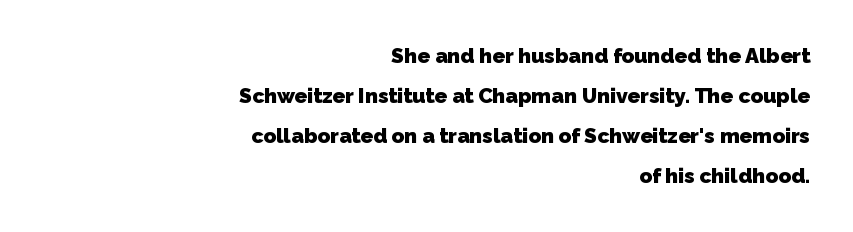
{"bold": "yes", "underline": "no", "align": "right", "line_spacing": "loose", "line_spacing_ratio": 1.91, "letter_spacing": "normal", "letter_spacing_em": 0.0, "glyph_px": 21}
